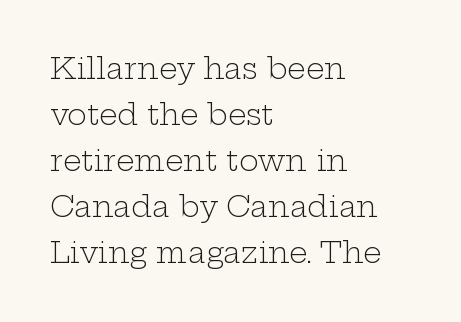
The image shows 29 px light, wide serif type, upright; set left-aligned, normal line spacing (1.59x), normal letter spacing, not underlined; low stroke contrast and a medium x-height.
